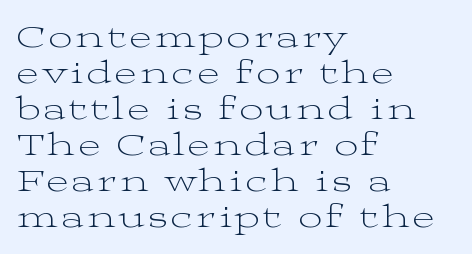
{"serif": "yes", "italic": "no", "bold": "no", "weight": "light", "width": "wide", "stroke_contrast": "medium", "x_height": "medium", "monospaced": "no", "underline": "no", "align": "left", "line_spacing": "tight", "line_spacing_ratio": 1.09, "glyph_px": 33}
